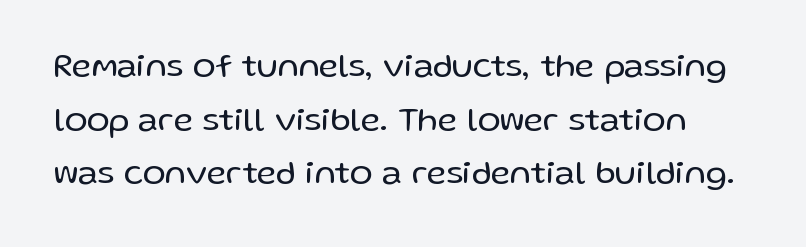
{"serif": "no", "italic": "no", "bold": "no", "weight": "regular", "width": "normal", "stroke_contrast": "low", "x_height": "medium", "monospaced": "no", "underline": "no", "line_spacing": "normal", "line_spacing_ratio": 1.58, "letter_spacing": "normal", "letter_spacing_em": 0.0, "glyph_px": 34}
